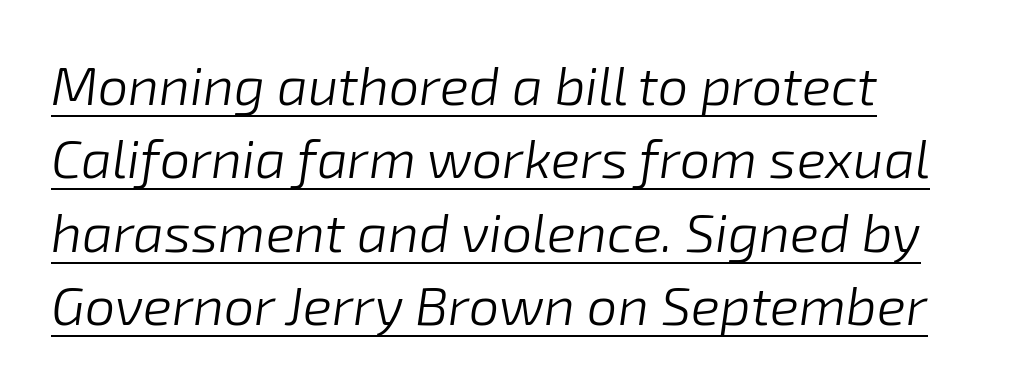
The leading is moderate, giving the passage an even texture. This rendering features underlined lettering. Varying glyph widths throughout — classic text-font behaviour. The lines in this sample share a left origin and differ only in where they stop. The face used here is rendered with its standard letterfit. The letters look calm and open, with moderate or lighter stems.
